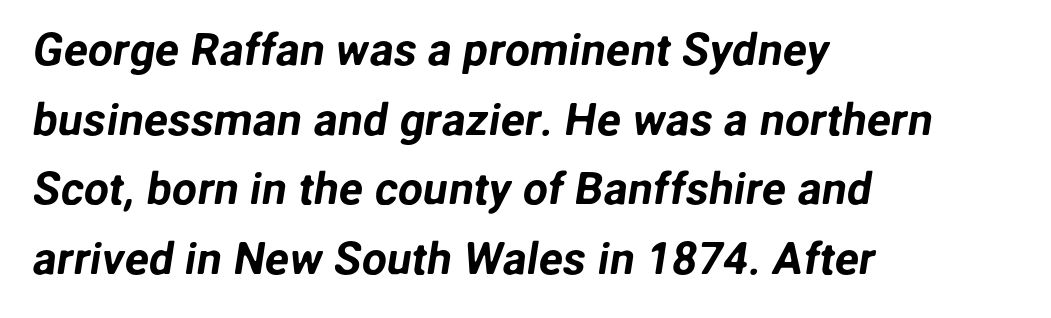
The image shows 45 px sans-serif type; set left-aligned, normal line spacing (1.55x), normal letter spacing, not underlined; low stroke contrast and a medium x-height.
